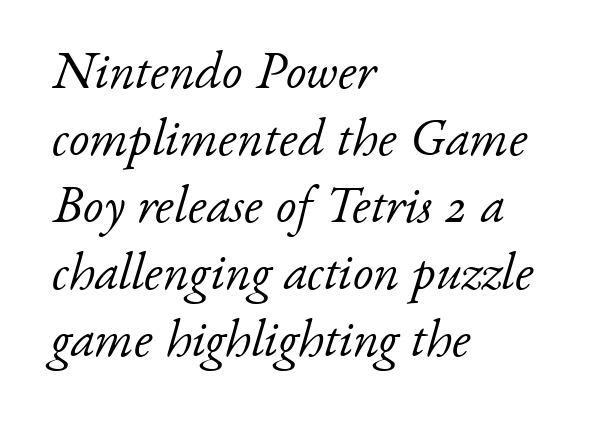
{"serif": "yes", "italic": "yes", "lean": "right", "slant_degrees": 17, "bold": "no", "weight": "light", "width": "normal", "stroke_contrast": "low", "x_height": "small", "monospaced": "no", "underline": "no", "align": "left", "line_spacing": "normal", "line_spacing_ratio": 1.29, "letter_spacing": "normal", "letter_spacing_em": 0.0, "glyph_px": 52}
